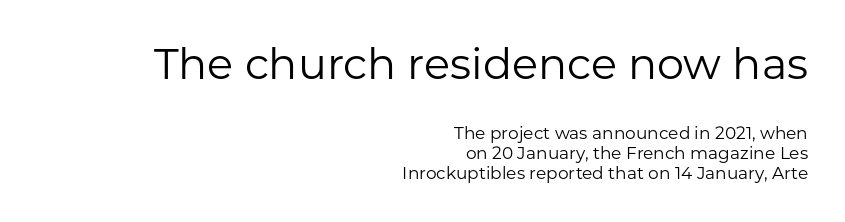
Q: Is the text bold? A: No.
Q: Is the text italic (slanted)? A: No, it is upright.
Q: Is the typeface a serif or a sans-serif typeface? A: Sans-serif.
Q: Is the text underlined? A: No.
Q: How is the paragraph aligned? A: Right-aligned.
Q: Is the spacing between letters normal or unusually wide? A: Normal.
Q: Which block of text is set in a larger size, the first (top) or the second (bottom)? A: The first (top) one.
Q: Width (condensed, normal, or wide)? A: Normal.
Q: Stroke contrast? A: Low.
Q: x-height? A: Medium.
Q: Monospaced? A: No.
